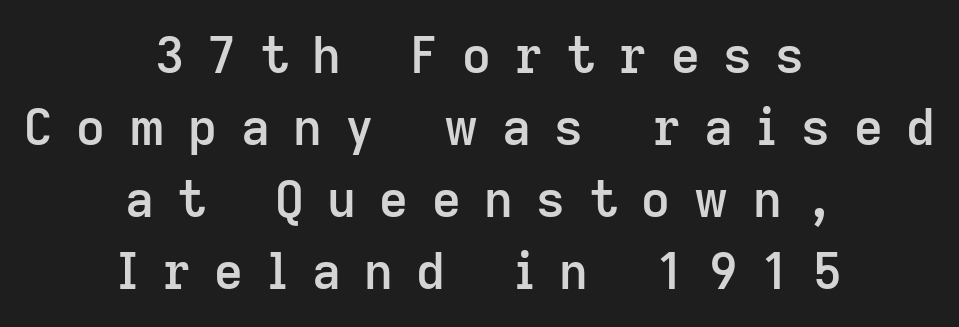
The image shows 50 px semibold sans-serif type, upright; set centered, normal line spacing (1.44x), unusually wide letter spacing (+0.47 em), not underlined; low stroke contrast and a medium x-height.
